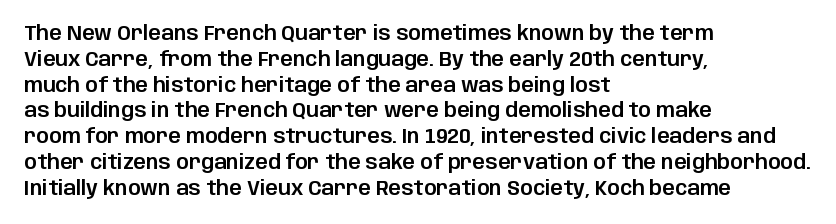
Q: Is the text italic (slanted)? A: No, it is upright.
Q: Is the text underlined? A: No.
Q: How is the paragraph aligned? A: Left-aligned.
Q: Is the spacing between letters normal or unusually wide? A: Normal.
Q: Is the spacing between lines tight, normal or loose? A: Normal.
